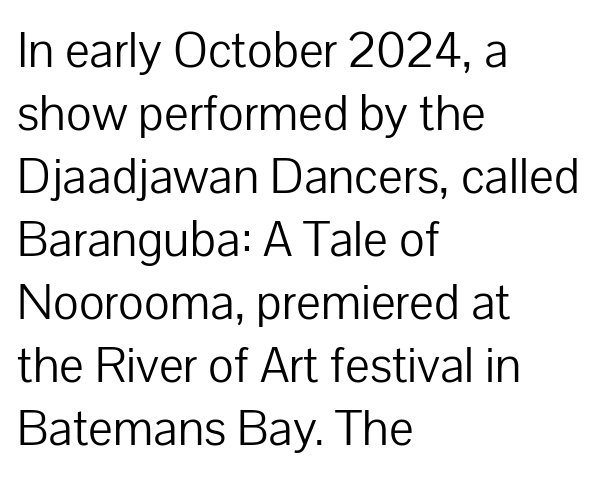
The image shows 52 px light sans-serif type, upright; set left-aligned, line spacing 1.21x, normal letter spacing, not underlined; low stroke contrast and a medium x-height.
